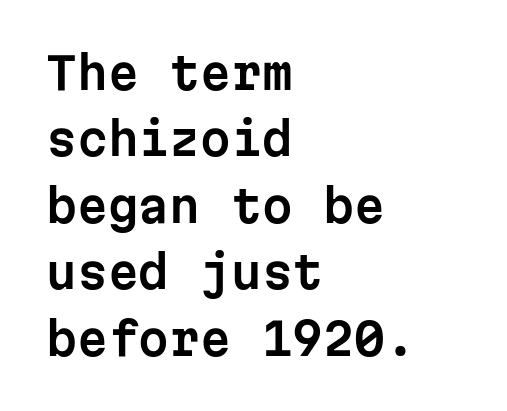
{"serif": "no", "italic": "no", "width": "normal", "stroke_contrast": "low", "x_height": "medium", "monospaced": "yes", "underline": "no", "align": "left", "line_spacing": "normal", "line_spacing_ratio": 1.51, "letter_spacing": "normal", "letter_spacing_em": 0.0, "glyph_px": 44}
